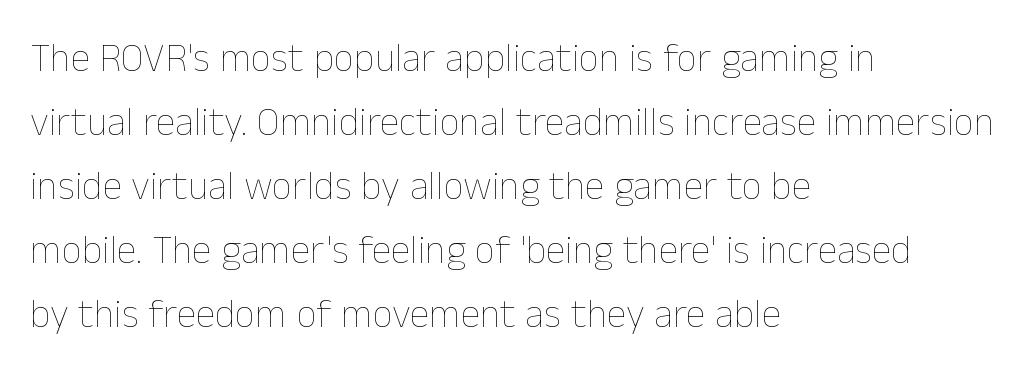
Q: Is the text bold? A: No.
Q: Is the text italic (slanted)? A: No, it is upright.
Q: Is the text underlined? A: No.
Q: How is the paragraph aligned? A: Left-aligned.
Q: Is the spacing between letters normal or unusually wide? A: Normal.
Q: Is the spacing between lines tight, normal or loose? A: Normal.
Q: Width (condensed, normal, or wide)? A: Normal.
Q: Stroke contrast? A: Low.
Q: x-height? A: Medium.
Q: Monospaced? A: No.
